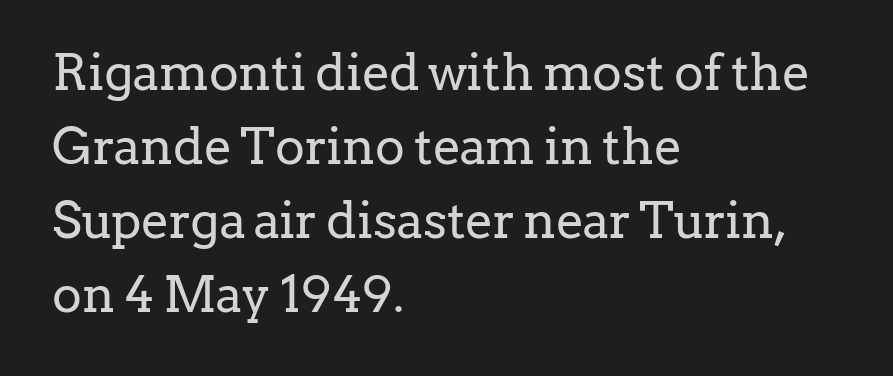
The image shows 50 px regular-weight serif type, upright; set left-aligned, normal line spacing (1.48x), normal letter spacing, not underlined; low stroke contrast and a medium x-height.
